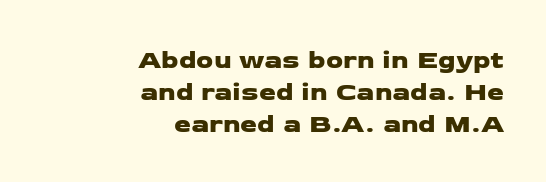
The typesetter chose a ragged-left arrangement here. Plain, unruled lines of type. Observe the ordinary spacing: letters are neighbours, not strangers.
